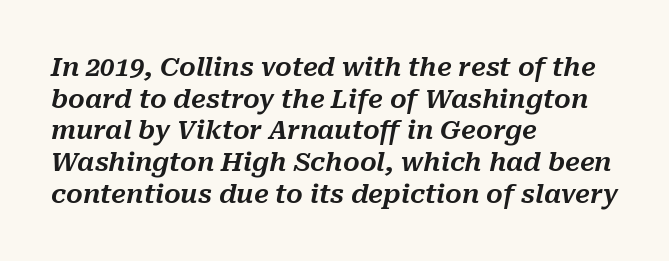
The image shows 26 px text type, italic (leaning right); set left-aligned, line spacing 1.22x, normal letter spacing, not underlined.
